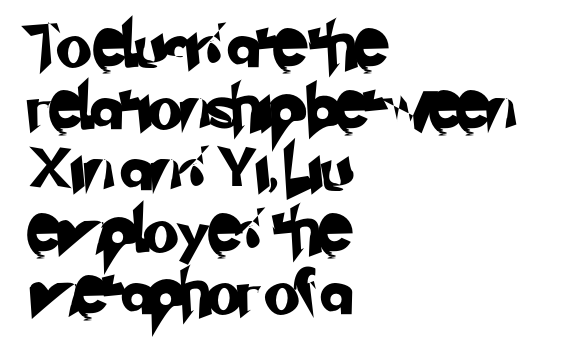
{"serif": "no", "width": "normal", "stroke_contrast": "low", "x_height": "small", "monospaced": "no", "underline": "no", "align": "left", "line_spacing": "normal", "line_spacing_ratio": 1.37, "letter_spacing": "normal", "letter_spacing_em": 0.0, "glyph_px": 45}
